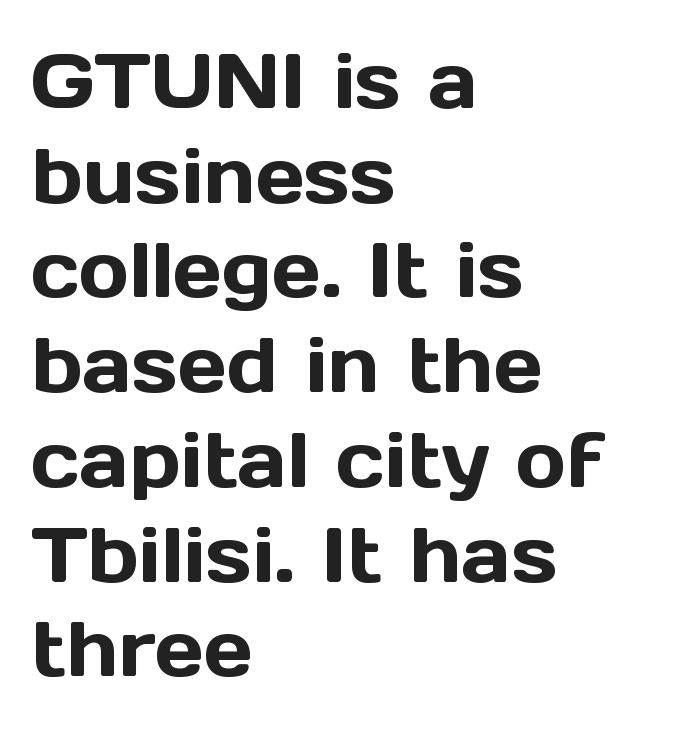
{"serif": "no", "italic": "no", "width": "normal", "x_height": "medium", "monospaced": "no", "underline": "no", "align": "left", "line_spacing_ratio": 1.23, "letter_spacing": "normal", "letter_spacing_em": 0.0, "glyph_px": 77}
